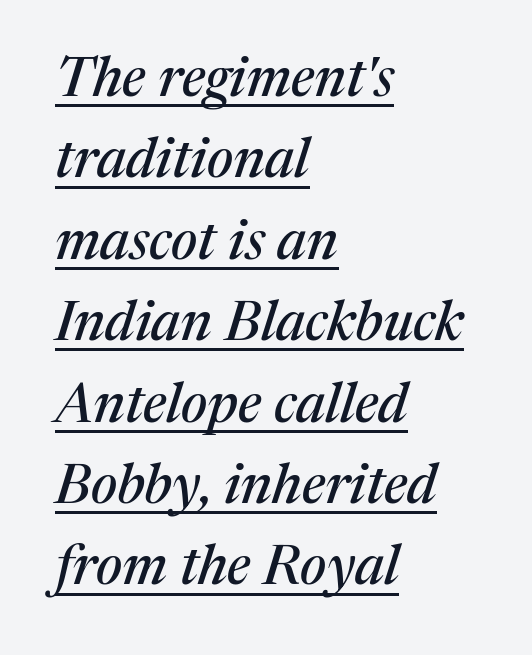
Do the characters align in a grid? No, the font is proportional. The space between consecutive lines is moderate. You can tell from the footed stems that serif type was used. Letter spacing: default. The sample's only ornament is a line tracing under the words.
